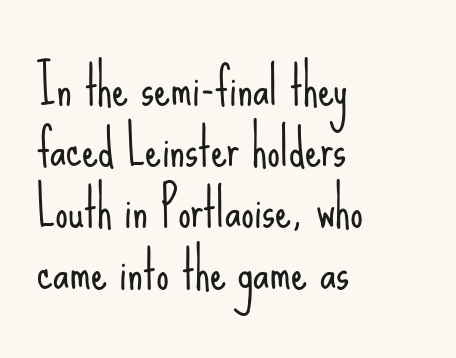
{"serif": "no", "italic": "no", "bold": "no", "weight": "light", "width": "condensed", "stroke_contrast": "low", "x_height": "small", "monospaced": "no", "underline": "no", "align": "left", "line_spacing_ratio": 1.2, "letter_spacing": "normal", "letter_spacing_em": 0.0, "glyph_px": 51}
